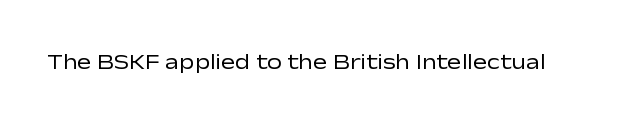
The passage shown is not underscored anywhere. The font's upright variant was chosen for this text. Stems here are at most as thick as an everyday book face. Observe the ordinary spacing: letters are neighbours, not strangers.
